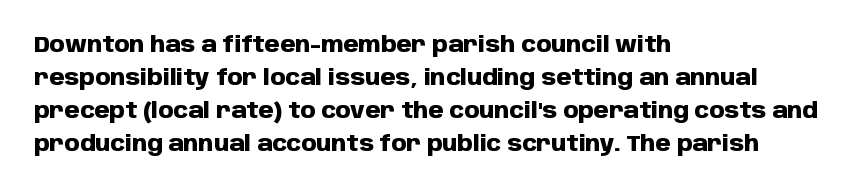
The image shows 22 px bold type, upright; set left-aligned, normal line spacing (1.5x), normal letter spacing, not underlined.
